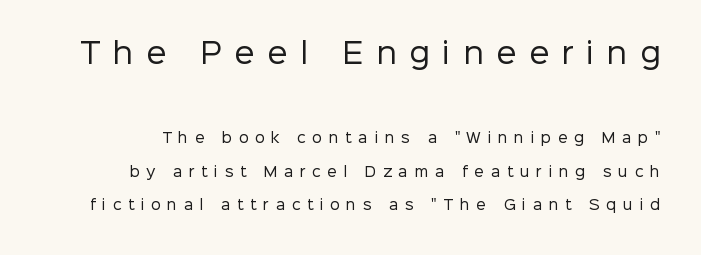
A sans-serif font was chosen for this passage. A light-to-regular cut is what we see here. You get the large type first, then a drop to smaller type. Compared with typical paragraphs, the rows here are farther apart. Is there any slant? The stems are plumb.
